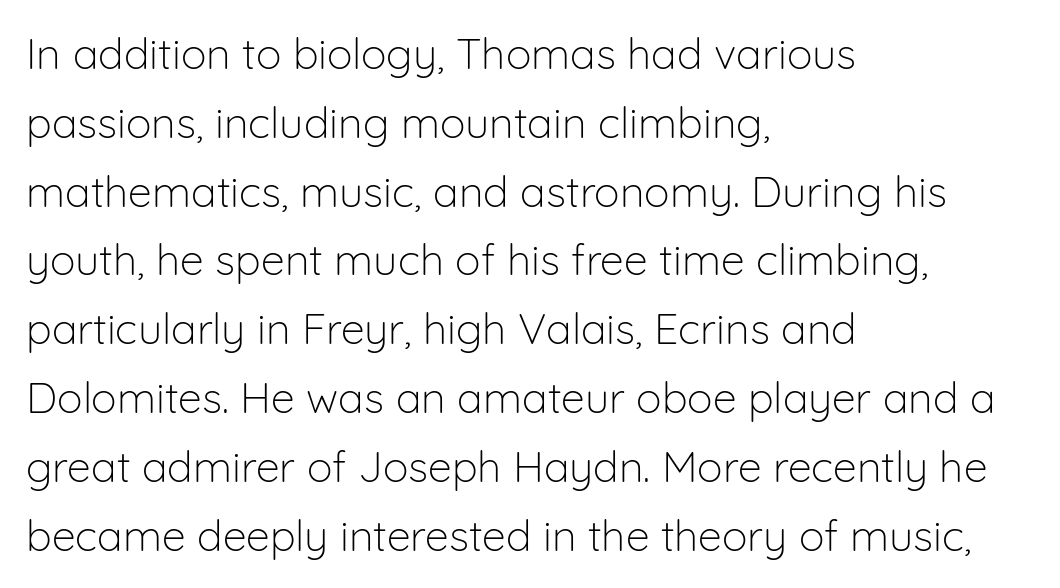
{"serif": "no", "italic": "no", "bold": "no", "weight": "light", "width": "normal", "stroke_contrast": "low", "x_height": "medium", "monospaced": "no", "underline": "no", "align": "left", "line_spacing": "normal", "line_spacing_ratio": 1.6, "letter_spacing": "normal", "letter_spacing_em": 0.0, "glyph_px": 43}
